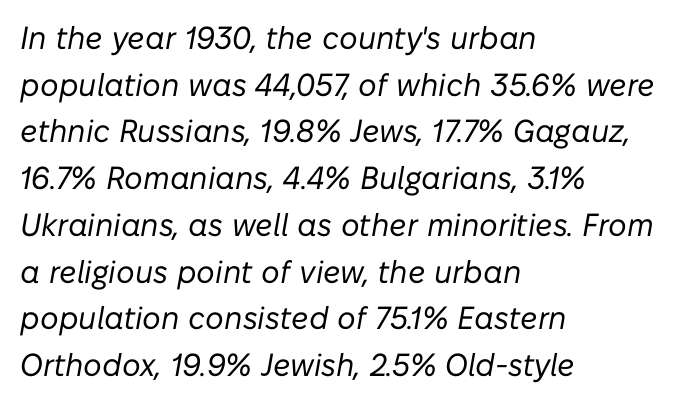
{"italic": "yes", "lean": "right", "slant_degrees": 10, "bold": "no", "weight": "regular", "width": "normal", "stroke_contrast": "low", "x_height": "medium", "monospaced": "no", "underline": "no", "align": "left", "line_spacing": "normal", "line_spacing_ratio": 1.46, "letter_spacing": "normal", "letter_spacing_em": 0.0, "glyph_px": 32}
